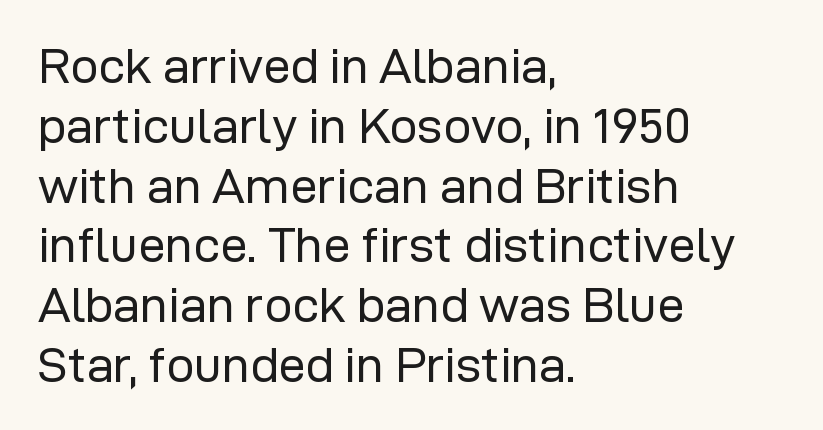
No chunkiness to these letters — they're not bold. Has an underline been added? It has not. Italic? Not at all — the glyphs are vertical. Honestly, the letter spacing is just normal — you wouldn't notice it. This rendering uses left alignment, leaving the right contour irregular. Check where the strokes stop: nothing finishes them off — pure sans.
